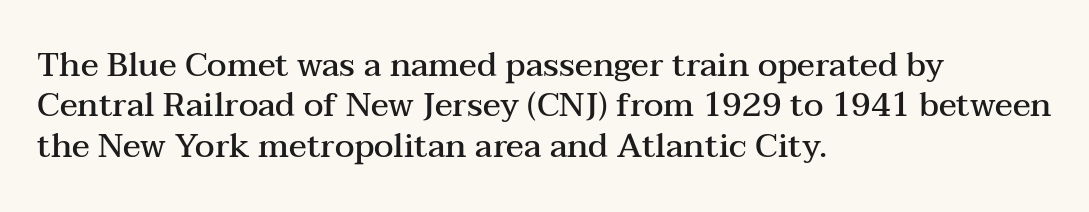
{"serif": "yes", "italic": "no", "bold": "semi", "weight": "semibold", "width": "wide", "stroke_contrast": "medium", "x_height": "medium", "monospaced": "no", "underline": "no", "align": "left", "line_spacing_ratio": 1.22, "letter_spacing": "normal", "letter_spacing_em": 0.0, "glyph_px": 33}
